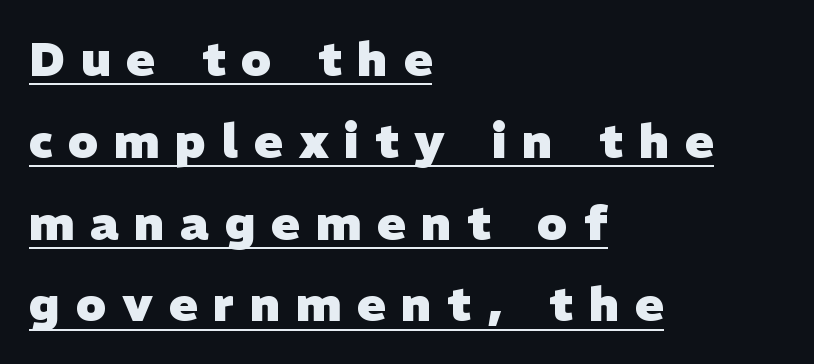
Q: Is the text bold? A: Yes.
Q: Is the typeface a serif or a sans-serif typeface? A: Sans-serif.
Q: Is the text underlined? A: Yes.
Q: How is the paragraph aligned? A: Left-aligned.
Q: Is the spacing between letters normal or unusually wide? A: Unusually wide.
Q: Width (condensed, normal, or wide)? A: Normal.
Q: Stroke contrast? A: Low.
Q: x-height? A: Medium.
Q: Monospaced? A: No.
